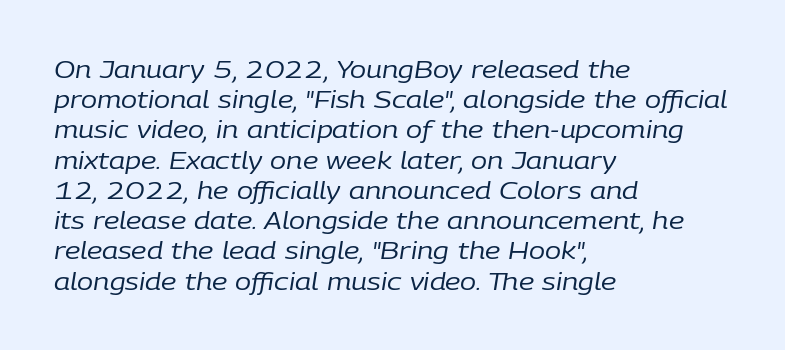
Q: Is the text bold? A: No.
Q: Is the text italic (slanted)? A: Yes, it leans right by about 9 degrees.
Q: Is the text underlined? A: No.
Q: How is the paragraph aligned? A: Left-aligned.
Q: Is the spacing between letters normal or unusually wide? A: Normal.
Q: Is the spacing between lines tight, normal or loose? A: Normal.
